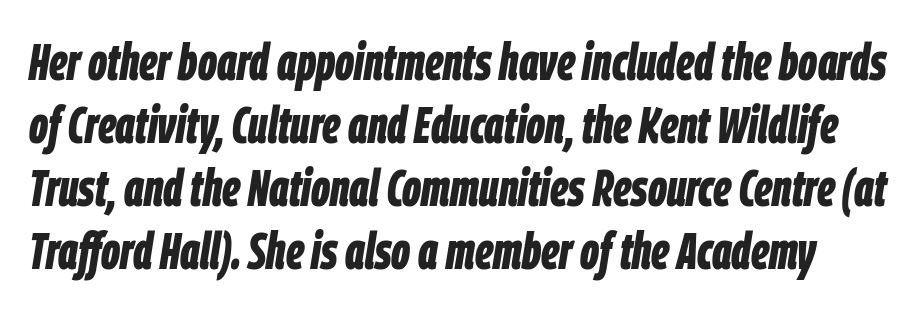
Q: Is the text bold? A: Yes.
Q: Is the text italic (slanted)? A: Yes, it leans right by about 9 degrees.
Q: Is the text underlined? A: No.
Q: Is the spacing between letters normal or unusually wide? A: Normal.
Q: Width (condensed, normal, or wide)? A: Condensed.
Q: Stroke contrast? A: Low.
Q: x-height? A: Large.
Q: Monospaced? A: No.
